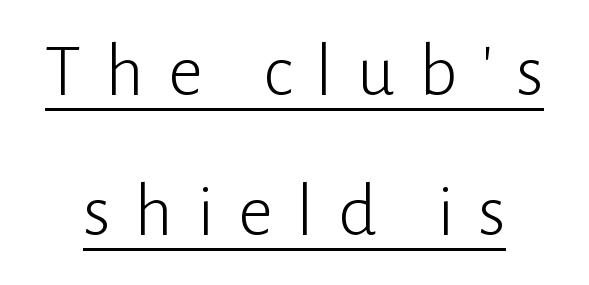
The image shows 76 px light sans-serif type, upright; set line spacing 1.84x, unusually wide letter spacing (+0.31 em), underlined; low stroke contrast and a medium x-height.
